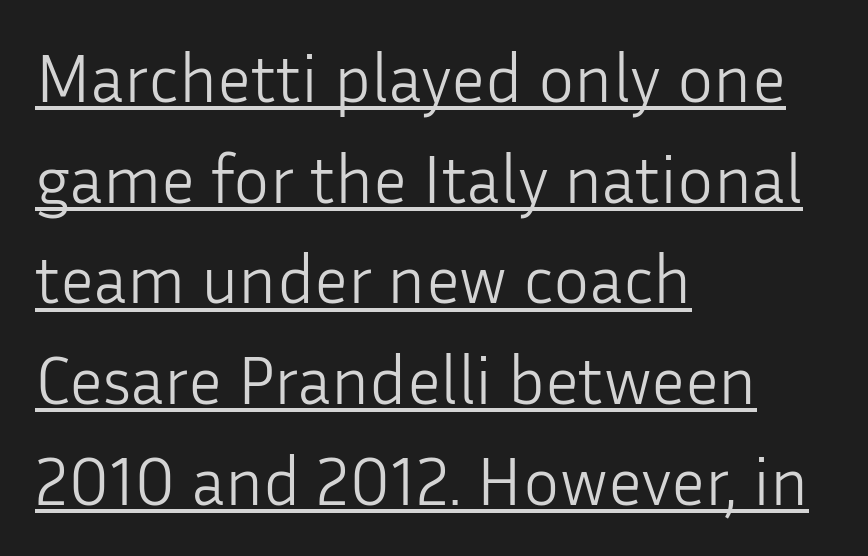
Which margin do the lines hug? The left one — the right edge is uneven. This sample uses a sans-serif face. Summary of weight: not heavy and not bold. Standard letterfit; no display-style spreading of the glyphs. One glance says typical: line gaps are just what's usual.
